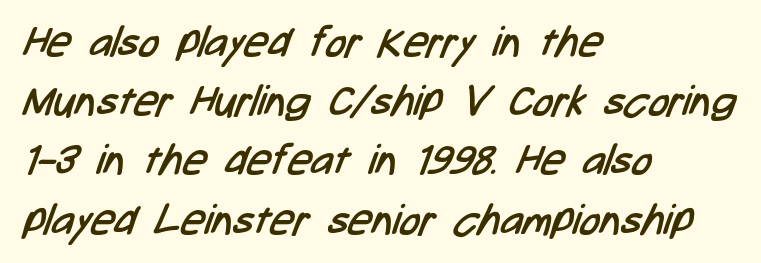
Q: Is the text bold? A: No.
Q: Is the typeface a serif or a sans-serif typeface? A: Sans-serif.
Q: Is the text underlined? A: No.
Q: How is the paragraph aligned? A: Left-aligned.
Q: Is the spacing between letters normal or unusually wide? A: Normal.
Q: Is the spacing between lines tight, normal or loose? A: Normal.
Q: Width (condensed, normal, or wide)? A: Condensed.
Q: Stroke contrast? A: Low.
Q: x-height? A: Medium.
Q: Monospaced? A: No.
